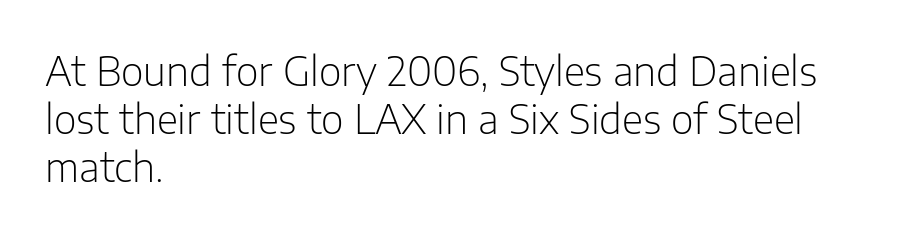
Q: Is the text bold? A: No.
Q: Is the text italic (slanted)? A: No, it is upright.
Q: Is the typeface a serif or a sans-serif typeface? A: Sans-serif.
Q: Is the text underlined? A: No.
Q: How is the paragraph aligned? A: Left-aligned.
Q: Is the spacing between letters normal or unusually wide? A: Normal.
Q: Width (condensed, normal, or wide)? A: Normal.
Q: Stroke contrast? A: Low.
Q: x-height? A: Medium.
Q: Monospaced? A: No.
